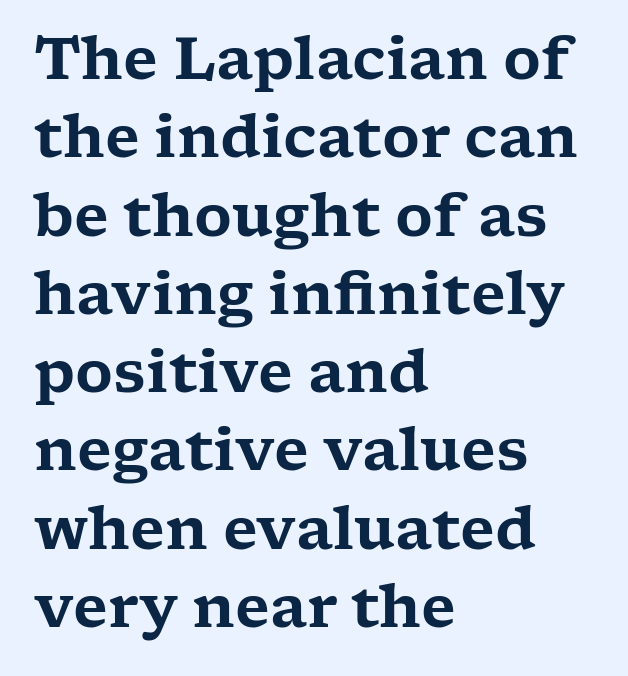
Q: Is the text italic (slanted)? A: No, it is upright.
Q: Is the typeface a serif or a sans-serif typeface? A: Serif.
Q: Is the text underlined? A: No.
Q: How is the paragraph aligned? A: Left-aligned.
Q: Is the spacing between letters normal or unusually wide? A: Normal.
Q: Is the spacing between lines tight, normal or loose? A: Normal.
Q: Width (condensed, normal, or wide)? A: Wide.
Q: Stroke contrast? A: Low.
Q: x-height? A: Medium.
Q: Monospaced? A: No.
